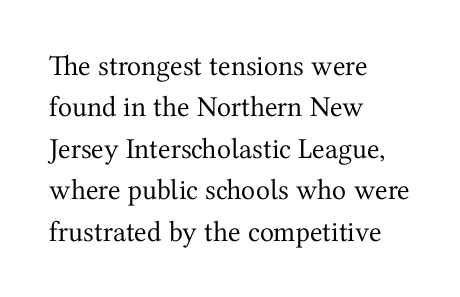
{"serif": "yes", "italic": "no", "bold": "no", "weight": "regular", "width": "normal", "stroke_contrast": "medium", "x_height": "medium", "monospaced": "no", "underline": "no", "align": "left", "line_spacing": "normal", "line_spacing_ratio": 1.43, "letter_spacing": "normal", "letter_spacing_em": 0.0, "glyph_px": 29}
